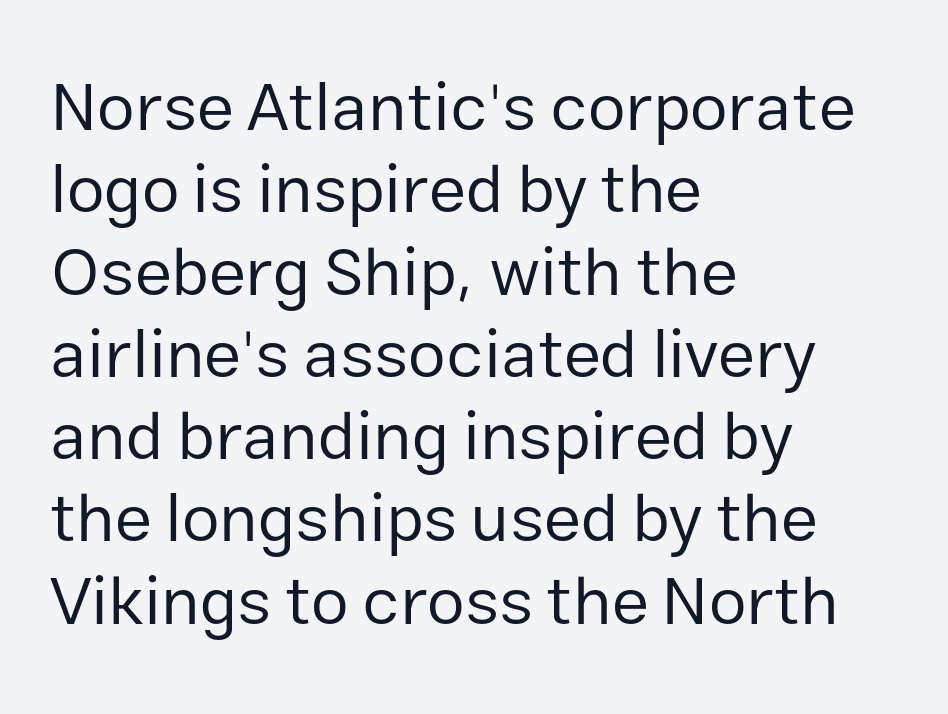
The image shows 68 px regular-weight sans-serif type, upright; set left-aligned, line spacing 1.21x, normal letter spacing, not underlined; low stroke contrast and a medium x-height.
